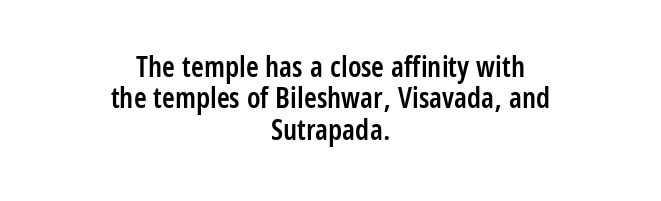
{"serif": "no", "italic": "no", "bold": "semi", "weight": "semibold", "width": "condensed", "stroke_contrast": "low", "x_height": "large", "monospaced": "no", "underline": "no", "align": "center", "line_spacing": "tight", "line_spacing_ratio": 1.08, "letter_spacing": "normal", "letter_spacing_em": 0.0, "glyph_px": 29}
